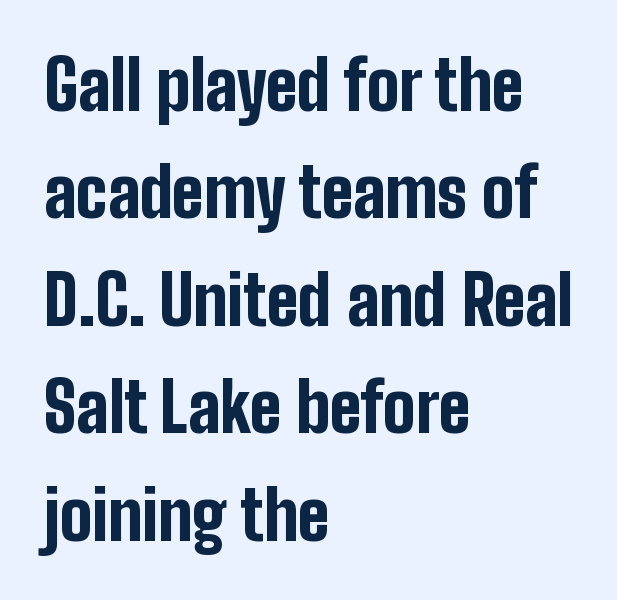
Vertically, the passage feels balanced, rows spaced as you'd expect. Designer's note — italics off, roman on. Its strokes are broad and dark, the hallmark of bold type. Students, note that the glyphs here touch the page at normal intervals. Proportional: the letters do not fall into vertical columns.
